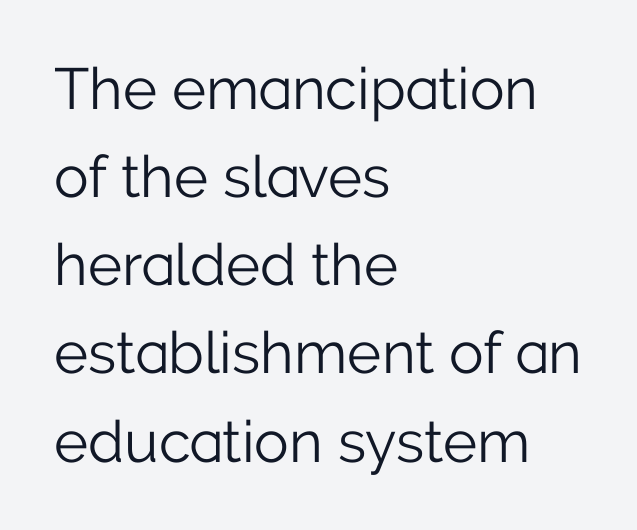
{"serif": "no", "italic": "no", "bold": "no", "weight": "light", "width": "normal", "stroke_contrast": "low", "x_height": "medium", "monospaced": "no", "underline": "no", "align": "left", "line_spacing": "normal", "line_spacing_ratio": 1.52, "letter_spacing": "normal", "letter_spacing_em": 0.0, "glyph_px": 58}
